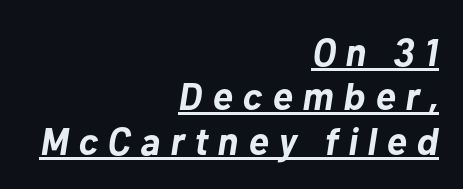
Q: Is the text bold? A: Yes.
Q: Is the text italic (slanted)? A: Yes, it leans right by about 10 degrees.
Q: Is the text underlined? A: Yes.
Q: How is the paragraph aligned? A: Right-aligned.
Q: Is the spacing between letters normal or unusually wide? A: Unusually wide.
Q: Width (condensed, normal, or wide)? A: Normal.
Q: Stroke contrast? A: Low.
Q: x-height? A: Medium.
Q: Monospaced? A: No.
